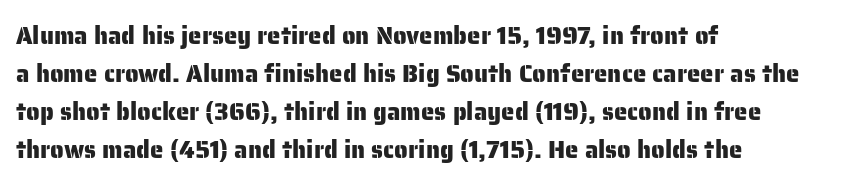
Q: Is the text italic (slanted)? A: No, it is upright.
Q: Is the text underlined? A: No.
Q: How is the paragraph aligned? A: Left-aligned.
Q: Is the spacing between letters normal or unusually wide? A: Normal.
Q: Is the spacing between lines tight, normal or loose? A: Normal.
